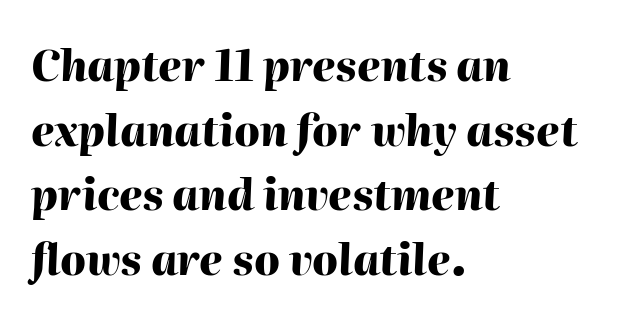
Q: Is the text bold? A: Yes.
Q: Is the text italic (slanted)? A: Yes, it leans right by about 2 degrees.
Q: Is the text underlined? A: No.
Q: How is the paragraph aligned? A: Left-aligned.
Q: Is the spacing between letters normal or unusually wide? A: Normal.
Q: Is the spacing between lines tight, normal or loose? A: Normal.
Q: Width (condensed, normal, or wide)? A: Normal.
Q: Stroke contrast? A: High.
Q: x-height? A: Medium.
Q: Monospaced? A: No.
